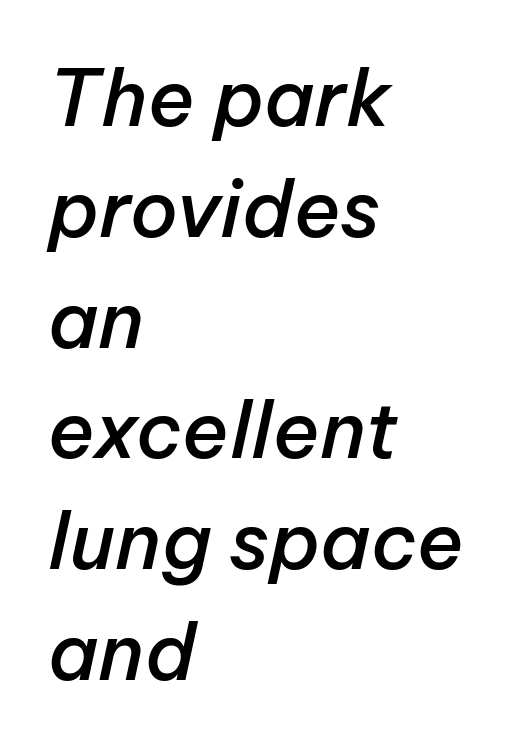
The image shows 78 px semibold type, italic (leaning right); set left-aligned, normal line spacing (1.42x), normal letter spacing, not underlined; low stroke contrast and a medium x-height.
